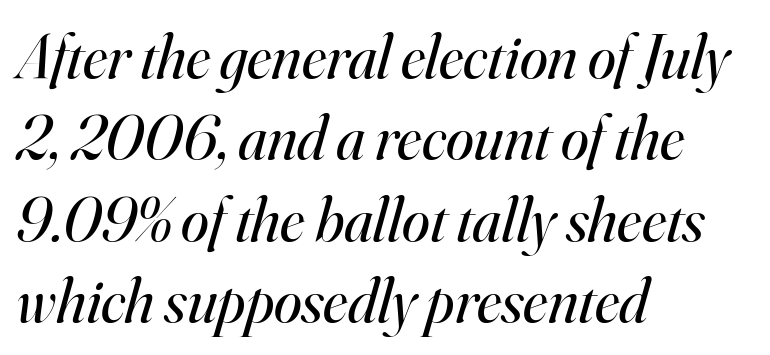
The image shows 63 px regular-weight serif type, italic (leaning right); set left-aligned, normal line spacing (1.29x), normal letter spacing, not underlined; high stroke contrast and a small x-height.
